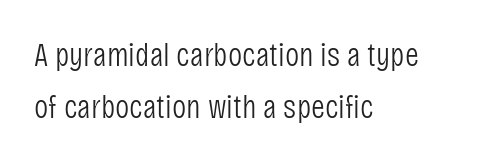
Q: Is the text bold? A: No.
Q: Is the text italic (slanted)? A: No, it is upright.
Q: Is the typeface a serif or a sans-serif typeface? A: Sans-serif.
Q: Is the text underlined? A: No.
Q: How is the paragraph aligned? A: Left-aligned.
Q: Is the spacing between letters normal or unusually wide? A: Normal.
Q: Is the spacing between lines tight, normal or loose? A: Normal.
Q: Width (condensed, normal, or wide)? A: Condensed.
Q: Stroke contrast? A: Low.
Q: x-height? A: Large.
Q: Monospaced? A: No.
